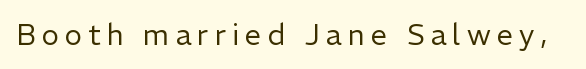
The image shows 29 px regular-weight sans-serif type, upright; set unusually wide letter spacing (+0.21 em), not underlined; low stroke contrast and a medium x-height.
